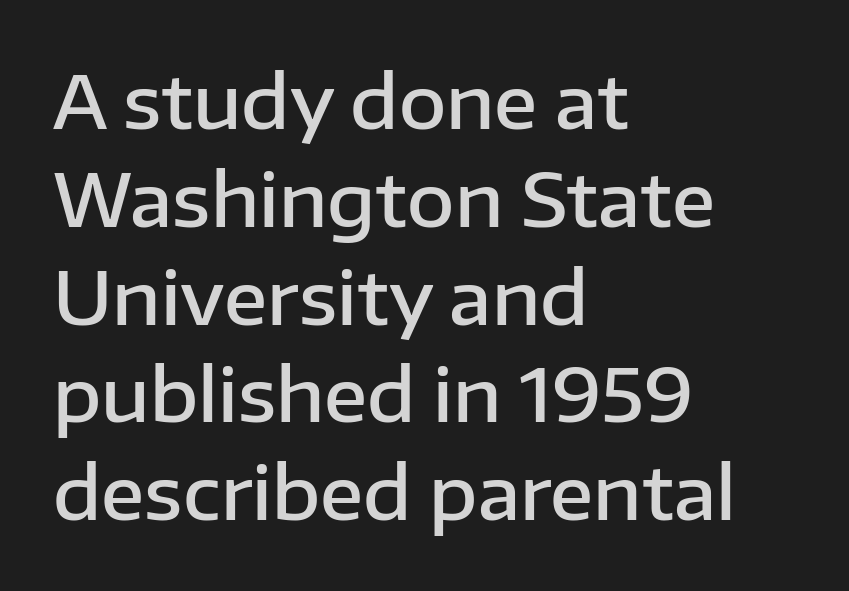
{"serif": "no", "italic": "no", "bold": "semi", "weight": "semibold", "width": "normal", "stroke_contrast": "low", "x_height": "medium", "monospaced": "no", "underline": "no", "align": "left", "line_spacing": "normal", "line_spacing_ratio": 1.34, "letter_spacing": "normal", "letter_spacing_em": 0.0, "glyph_px": 73}
